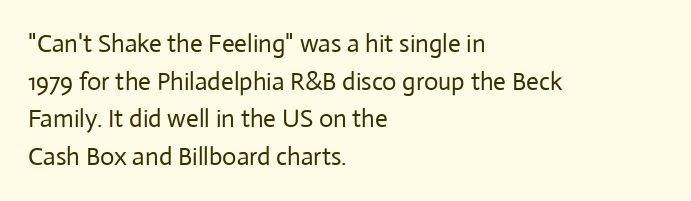
The image shows 25 px text type, upright; set left-aligned, normal line spacing (1.51x), normal letter spacing, not underlined.
